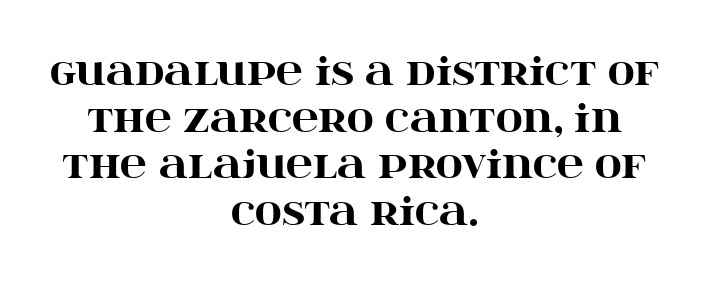
Q: Is the text bold? A: Yes.
Q: Is the text italic (slanted)? A: No, it is upright.
Q: Is the typeface a serif or a sans-serif typeface? A: Serif.
Q: Is the text underlined? A: No.
Q: How is the paragraph aligned? A: Centered.
Q: Is the spacing between letters normal or unusually wide? A: Normal.
Q: Is the spacing between lines tight, normal or loose? A: Normal.
Q: Width (condensed, normal, or wide)? A: Wide.
Q: Stroke contrast? A: High.
Q: x-height? A: Large.
Q: Monospaced? A: No.
